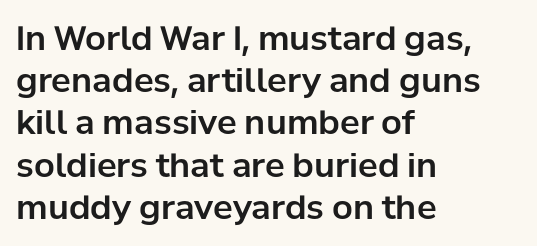
{"serif": "no", "italic": "no", "width": "normal", "stroke_contrast": "low", "x_height": "medium", "monospaced": "no", "underline": "no", "align": "left", "line_spacing": "normal", "line_spacing_ratio": 1.28, "letter_spacing": "normal", "letter_spacing_em": 0.0, "glyph_px": 33}
